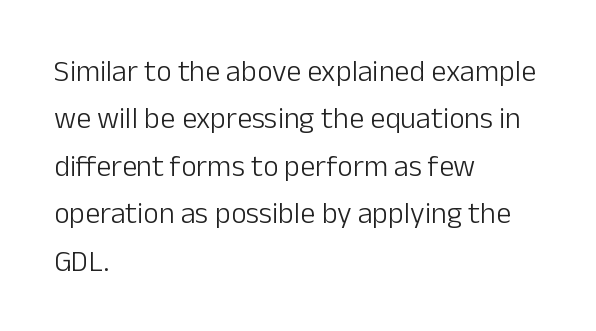
Ordinary non-slanted type is in use. Horizontal alignment here is leftward, the default for most running prose. Vertical spacing — default. Stems here are at most as thick as an everyday book face. The letters sit at their default tracking, neither squeezed nor spread. The designer went with a sans here, leaving each stem footless.
